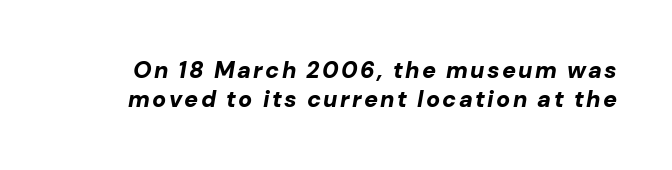
The passage shown is emphatically bold. Emphasis-style slanted type is in use. Bare-footed words on every line. The vertical gap from one line to the next is medium.
